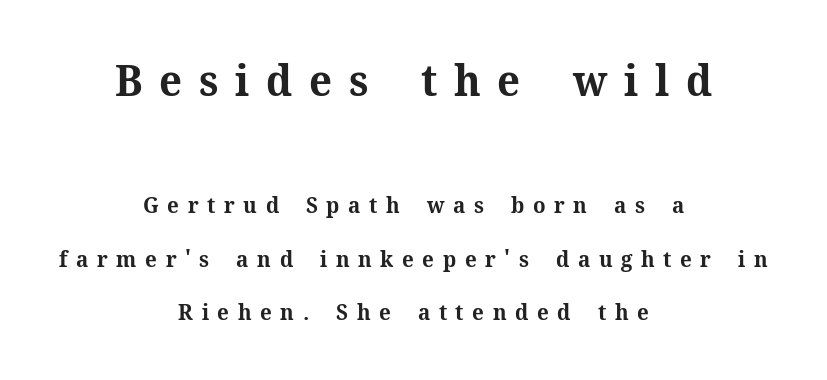
The image shows 43 px bold serif type, upright; set centered, loose line spacing (2.42x), unusually wide letter spacing (+0.39 em), not underlined; the first (top) block is 1.95x larger; medium stroke contrast and a medium x-height.
